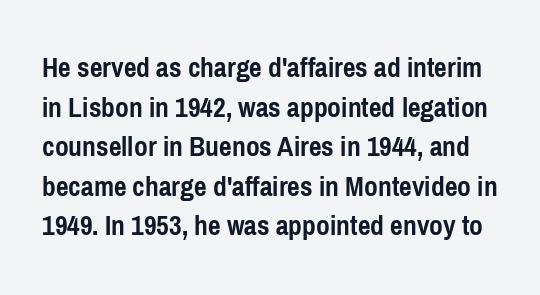
The image shows 30 px semibold, condensed sans-serif type, upright; set normal line spacing (1.32x), normal letter spacing, not underlined; low stroke contrast and a medium x-height.
